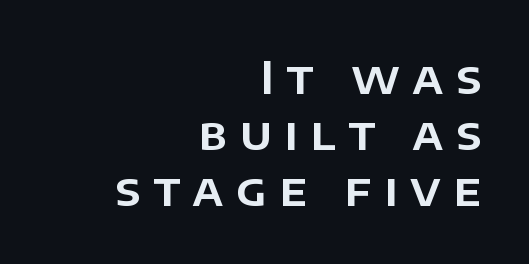
The rendering shows plain stroke endings on the letterforms — a sans-serif design. Display-style spreading of the glyphs; the letterfit is very open. Normally led — the rows are evenly, conventionally spaced. Caption: multi-line text, flush right, ragged left.
